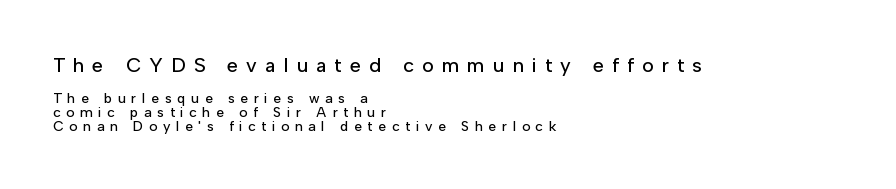
{"italic": "no", "underline": "no", "align": "left", "line_spacing": "tight", "line_spacing_ratio": 1.01, "letter_spacing": "wide", "letter_spacing_em": 0.41, "larger_block": "first", "size_ratio": 1.43, "glyph_px": 20}
